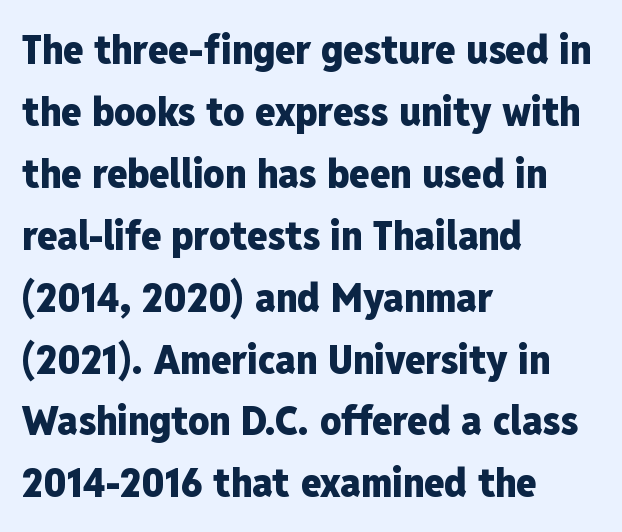
The image shows 41 px heavy, condensed sans-serif type, upright; set left-aligned, normal line spacing (1.51x), normal letter spacing, not underlined; low stroke contrast and a medium x-height.
